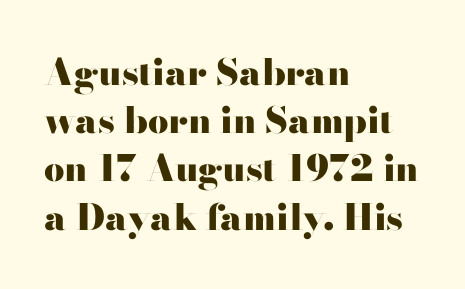
The image shows 36 px heavy, wide sans-serif type, upright; set left-aligned, normal line spacing (1.34x), normal letter spacing, not underlined; high stroke contrast and a small x-height.
